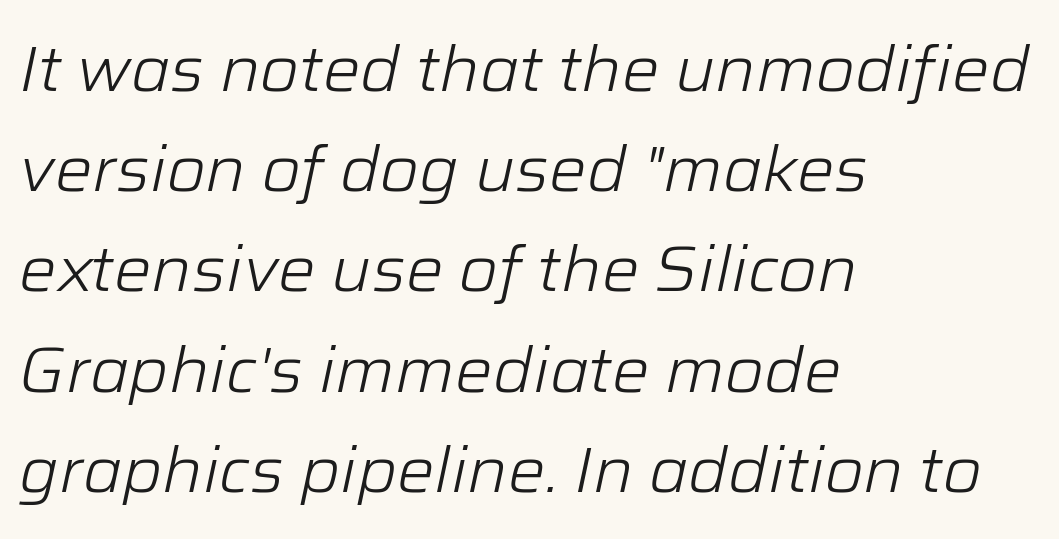
This rendering uses left alignment, leaving the right contour irregular. Looks like regular typesetting: each glyph gets only the width it needs. Heaviness? Minimal to ordinary, like unemphasized prose. The specimen reads as italic at a glance.
